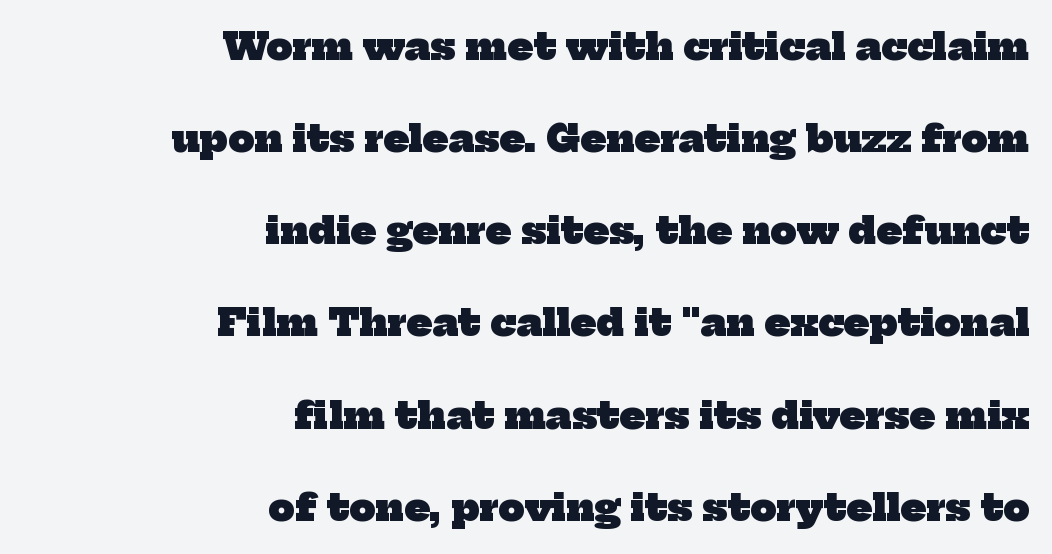
The image shows 37 px heavy serif type; set right-aligned, loose line spacing (2.49x), normal letter spacing, not underlined; low stroke contrast and a medium x-height.
